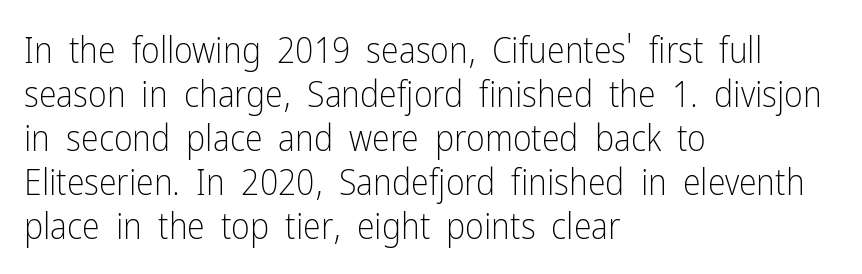
The face used here is proportionally spaced, like ordinary book or web type. The passage shown is not bold in any degree. The face used here is rendered with its standard letterfit. Descender tails drop into unmarked territory.
